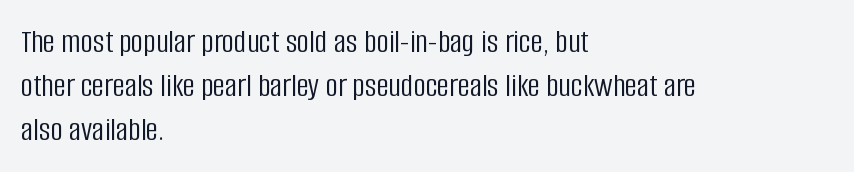
{"serif": "no", "italic": "no", "bold": "no", "weight": "light", "width": "condensed", "stroke_contrast": "low", "x_height": "large", "monospaced": "no", "underline": "no", "align": "left", "line_spacing": "normal", "line_spacing_ratio": 1.29, "letter_spacing": "normal", "letter_spacing_em": 0.0, "glyph_px": 34}
